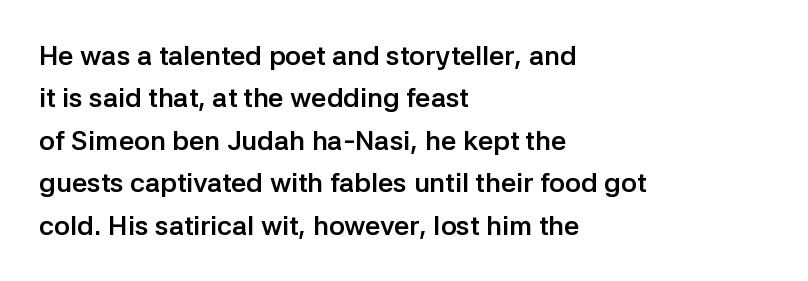
{"italic": "no", "bold": "yes", "underline": "no", "align": "left", "line_spacing": "normal", "line_spacing_ratio": 1.57, "letter_spacing": "normal", "letter_spacing_em": 0.0, "glyph_px": 27}
